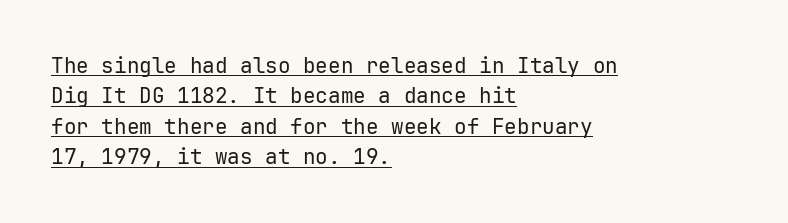
Q: Is the text bold? A: No.
Q: Is the text italic (slanted)? A: No, it is upright.
Q: Is the text underlined? A: Yes.
Q: How is the paragraph aligned? A: Left-aligned.
Q: Is the spacing between letters normal or unusually wide? A: Normal.
Q: Is the spacing between lines tight, normal or loose? A: Normal.
